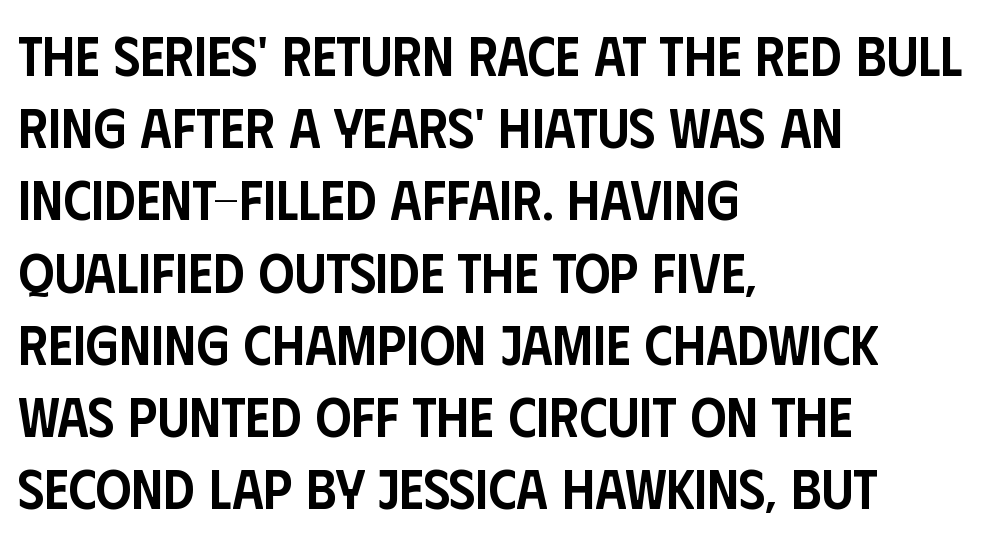
{"serif": "no", "italic": "no", "bold": "semi", "weight": "semibold", "width": "condensed", "stroke_contrast": "low", "x_height": "large", "monospaced": "no", "underline": "no", "align": "left", "line_spacing": "normal", "line_spacing_ratio": 1.29, "letter_spacing": "normal", "letter_spacing_em": 0.0, "glyph_px": 56}
